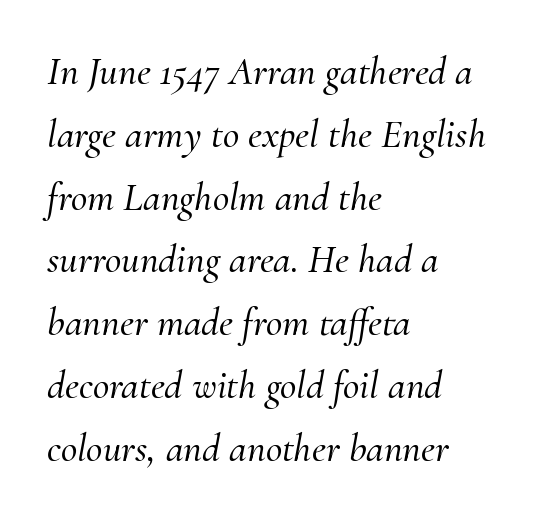
{"serif": "yes", "italic": "yes", "lean": "right", "slant_degrees": 10, "width": "normal", "stroke_contrast": "medium", "x_height": "small", "monospaced": "no", "underline": "no", "align": "left", "line_spacing": "normal", "line_spacing_ratio": 1.57, "letter_spacing": "normal", "letter_spacing_em": 0.0, "glyph_px": 40}
